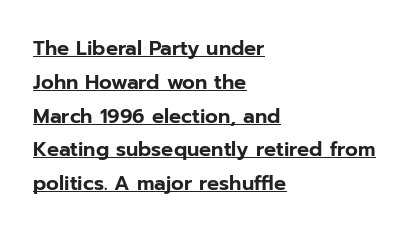
{"italic": "no", "underline": "yes", "align": "left", "line_spacing": "normal", "line_spacing_ratio": 1.69, "letter_spacing": "normal", "letter_spacing_em": 0.0, "glyph_px": 20}
